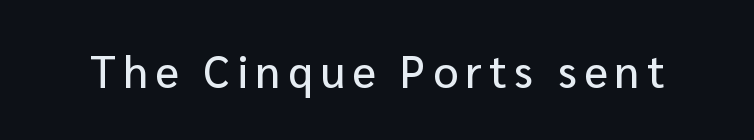
The rendering uses natural spacing where letterforms have individual widths. Font category for this specimen: sans-serif. These lines were composed using upright roman letters. Descender tails drop into unmarked territory.
